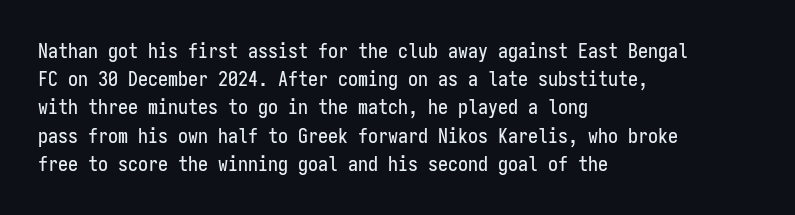
The image shows 20 px text type, upright; set left-aligned, normal line spacing (1.41x), normal letter spacing, not underlined.
